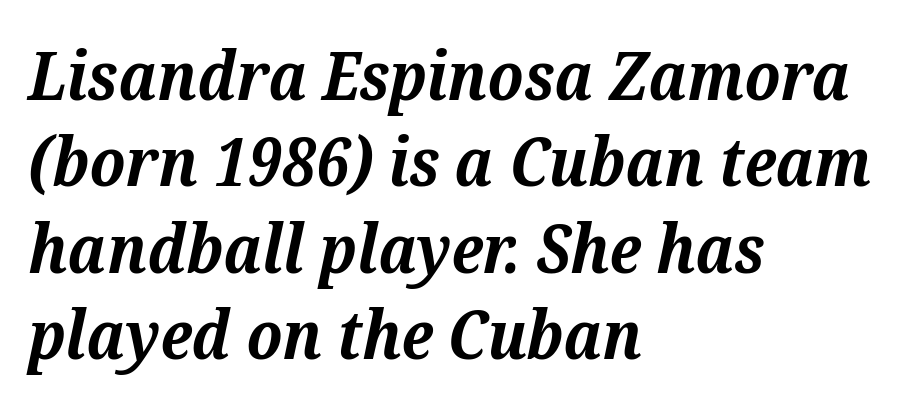
Q: Is the text bold? A: Yes.
Q: Is the text italic (slanted)? A: Yes, it leans right by about 12 degrees.
Q: Is the typeface a serif or a sans-serif typeface? A: Serif.
Q: Is the text underlined? A: No.
Q: How is the paragraph aligned? A: Left-aligned.
Q: Is the spacing between letters normal or unusually wide? A: Normal.
Q: Is the spacing between lines tight, normal or loose? A: Normal.
Q: Width (condensed, normal, or wide)? A: Normal.
Q: Stroke contrast? A: Medium.
Q: x-height? A: Medium.
Q: Monospaced? A: No.
